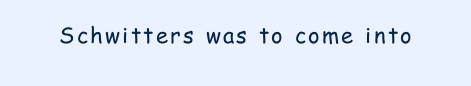
The image shows 22 px text type, upright; set not underlined.
